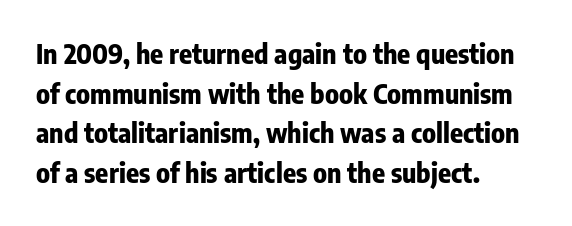
The image shows 27 px bold type, upright; set left-aligned, normal line spacing (1.47x), normal letter spacing, not underlined.
